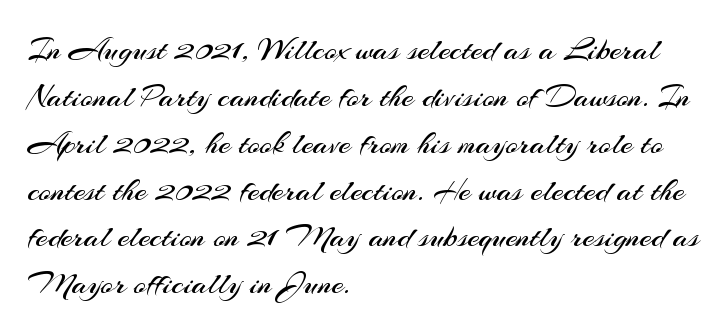
{"serif": "no", "bold": "no", "weight": "regular", "width": "normal", "stroke_contrast": "medium", "x_height": "small", "monospaced": "no", "underline": "no", "align": "left", "line_spacing": "normal", "line_spacing_ratio": 1.42, "letter_spacing": "normal", "letter_spacing_em": 0.0, "glyph_px": 33}
